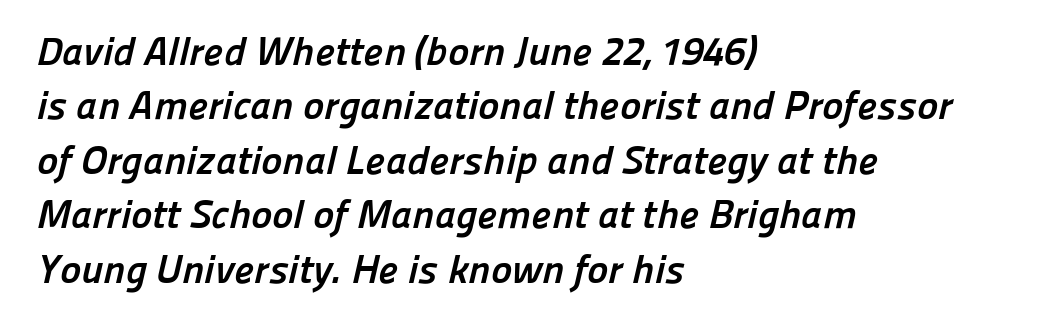
Q: Is the text bold? A: Yes.
Q: Is the typeface a serif or a sans-serif typeface? A: Sans-serif.
Q: Is the text underlined? A: No.
Q: How is the paragraph aligned? A: Left-aligned.
Q: Is the spacing between letters normal or unusually wide? A: Normal.
Q: Is the spacing between lines tight, normal or loose? A: Normal.
Q: Width (condensed, normal, or wide)? A: Normal.
Q: Stroke contrast? A: Low.
Q: x-height? A: Medium.
Q: Monospaced? A: No.
